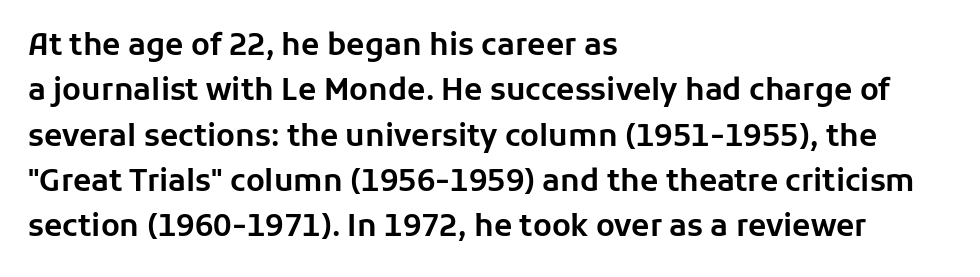
Q: Is the text italic (slanted)? A: No, it is upright.
Q: Is the typeface a serif or a sans-serif typeface? A: Sans-serif.
Q: Is the text underlined? A: No.
Q: How is the paragraph aligned? A: Left-aligned.
Q: Is the spacing between letters normal or unusually wide? A: Normal.
Q: Is the spacing between lines tight, normal or loose? A: Normal.
Q: Width (condensed, normal, or wide)? A: Normal.
Q: Stroke contrast? A: Low.
Q: x-height? A: Medium.
Q: Monospaced? A: No.
